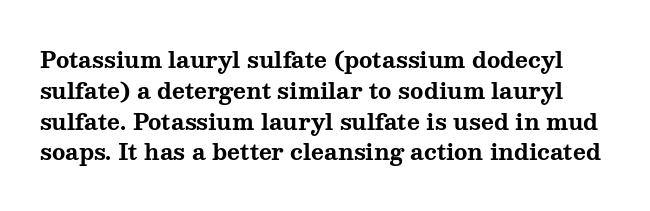
Quick note: not italic, upright. Bold? Absolutely — the strokes are thick and heavy. In terms of leading, this rendering sits right in the middle. The foot of each line stays bare and open. The tracking reads as untouched default to a designer's eye.
